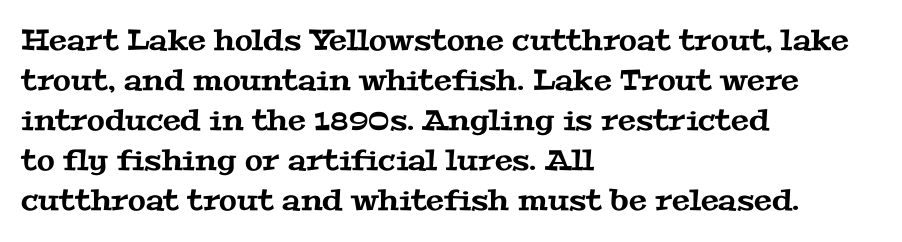
Q: Is the typeface a serif or a sans-serif typeface? A: Serif.
Q: Is the text underlined? A: No.
Q: How is the paragraph aligned? A: Left-aligned.
Q: Is the spacing between letters normal or unusually wide? A: Normal.
Q: Is the spacing between lines tight, normal or loose? A: Normal.
Q: Width (condensed, normal, or wide)? A: Wide.
Q: Stroke contrast? A: Medium.
Q: x-height? A: Medium.
Q: Monospaced? A: No.
